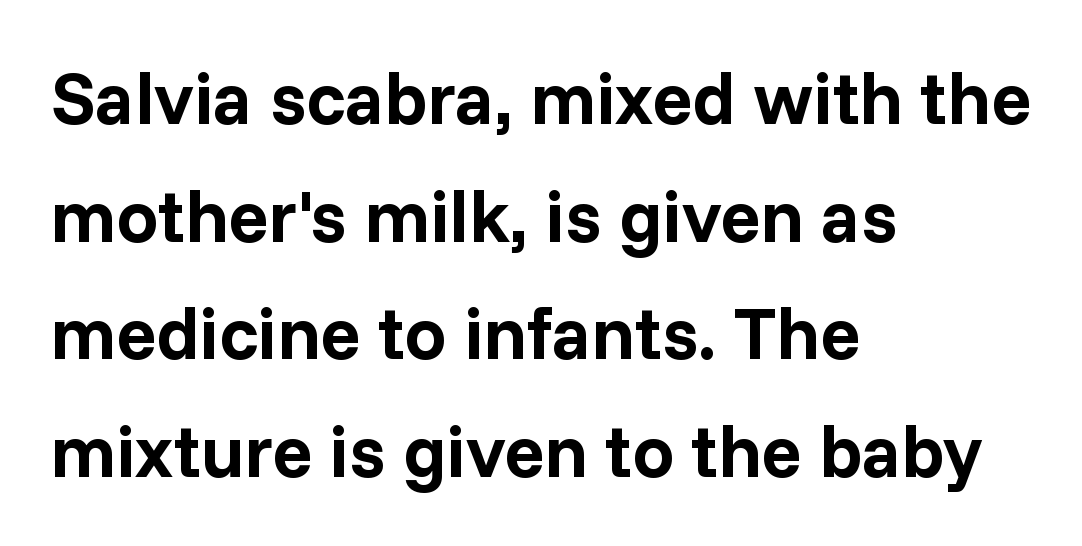
The image shows 74 px bold sans-serif type, upright; set left-aligned, normal line spacing (1.59x), normal letter spacing, not underlined; low stroke contrast and a medium x-height.
